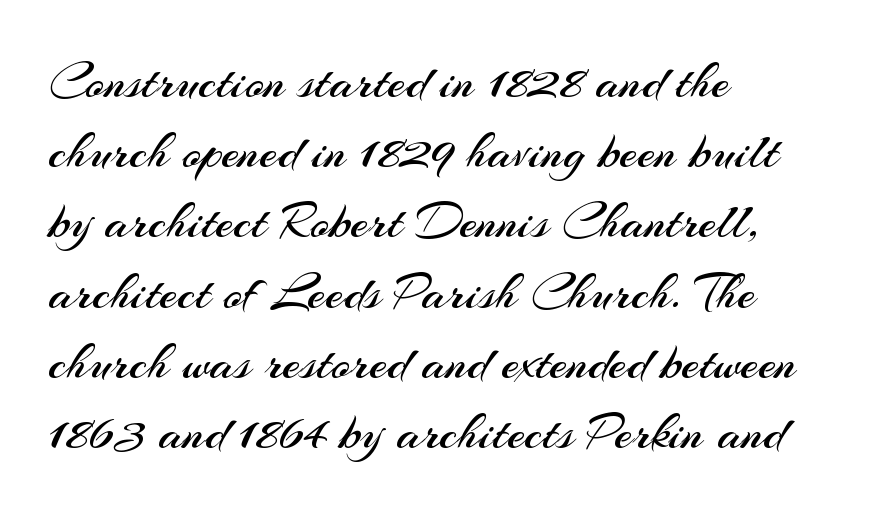
{"serif": "no", "bold": "no", "weight": "regular", "width": "normal", "stroke_contrast": "medium", "x_height": "small", "monospaced": "no", "underline": "no", "align": "left", "line_spacing": "normal", "line_spacing_ratio": 1.35, "letter_spacing": "normal", "letter_spacing_em": 0.0, "glyph_px": 52}
